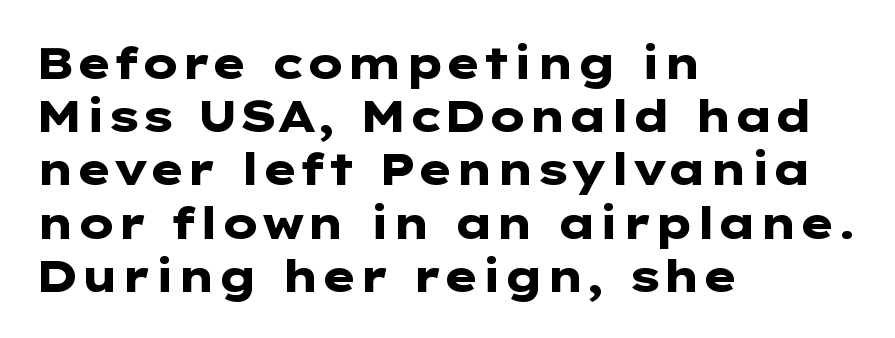
Q: Is the text bold? A: Yes.
Q: Is the text italic (slanted)? A: No, it is upright.
Q: Is the typeface a serif or a sans-serif typeface? A: Sans-serif.
Q: Is the text underlined? A: No.
Q: How is the paragraph aligned? A: Left-aligned.
Q: Is the spacing between letters normal or unusually wide? A: Normal.
Q: Width (condensed, normal, or wide)? A: Wide.
Q: Stroke contrast? A: Low.
Q: x-height? A: Medium.
